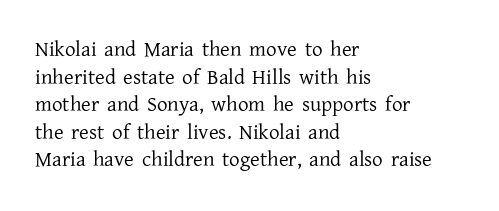
The image shows 21 px text type, upright; set left-aligned, normal line spacing (1.31x), normal letter spacing, not underlined.
